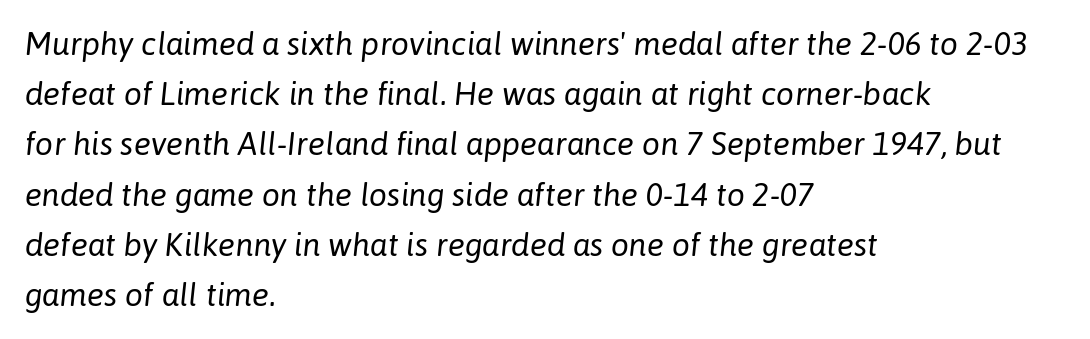
Q: Is the text bold? A: No.
Q: Is the text italic (slanted)? A: Yes, it leans right by about 6 degrees.
Q: Is the text underlined? A: No.
Q: How is the paragraph aligned? A: Left-aligned.
Q: Is the spacing between letters normal or unusually wide? A: Normal.
Q: Is the spacing between lines tight, normal or loose? A: Normal.
Q: Width (condensed, normal, or wide)? A: Normal.
Q: Stroke contrast? A: Low.
Q: x-height? A: Medium.
Q: Monospaced? A: No.
